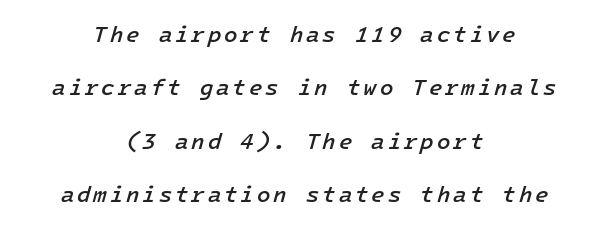
{"italic": "yes", "lean": "right", "slant_degrees": 16, "bold": "semi", "underline": "no", "align": "center", "line_spacing": "loose", "line_spacing_ratio": 2.43, "glyph_px": 22}
